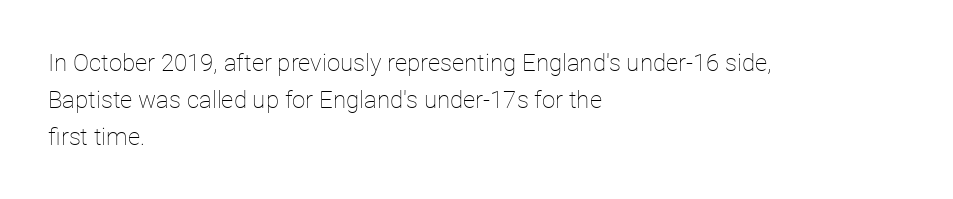
Q: Is the text bold? A: No.
Q: Is the text italic (slanted)? A: No, it is upright.
Q: Is the text underlined? A: No.
Q: How is the paragraph aligned? A: Left-aligned.
Q: Is the spacing between letters normal or unusually wide? A: Normal.
Q: Is the spacing between lines tight, normal or loose? A: Normal.
